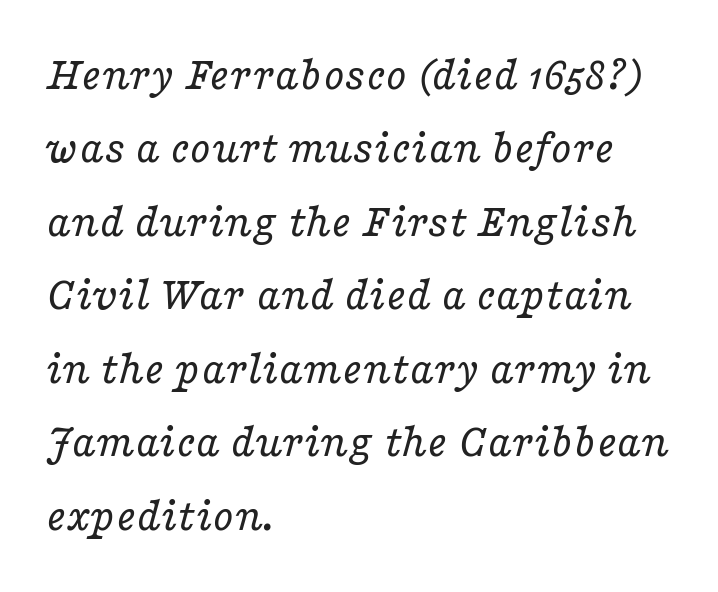
{"serif": "yes", "italic": "yes", "lean": "right", "slant_degrees": 16, "bold": "no", "weight": "regular", "width": "wide", "stroke_contrast": "low", "x_height": "medium", "monospaced": "no", "underline": "no", "align": "left", "line_spacing": "normal", "line_spacing_ratio": 1.53, "letter_spacing": "normal", "letter_spacing_em": 0.0, "glyph_px": 48}
